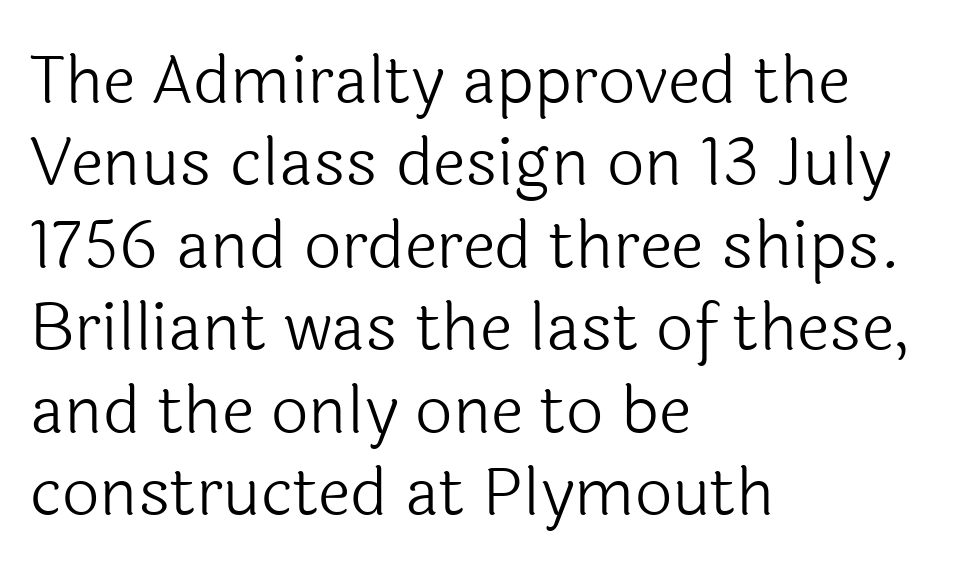
Does the type have serifs? No, each stem ends abruptly. The lines in this sample share a left origin and differ only in where they stop. Every character sits straight up, as roman type does. Looks like regular typesetting: each glyph gets only the width it needs. The gap between lines stays unmarked.
